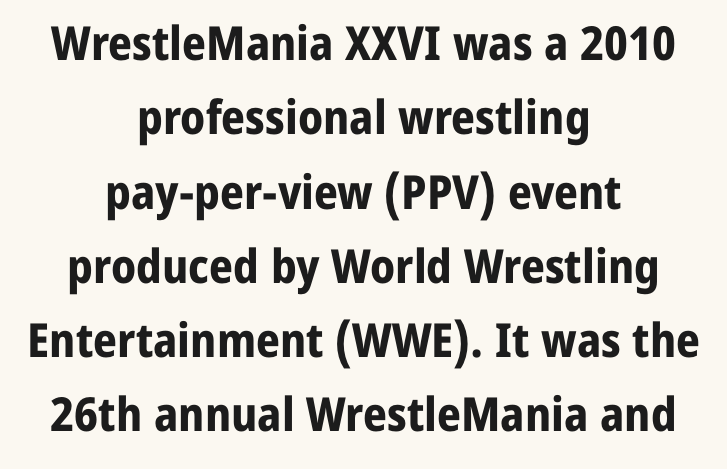
{"serif": "no", "italic": "no", "bold": "yes", "weight": "bold", "width": "normal", "stroke_contrast": "low", "x_height": "medium", "monospaced": "no", "underline": "no", "align": "center", "line_spacing": "normal", "line_spacing_ratio": 1.58, "letter_spacing": "normal", "letter_spacing_em": 0.0, "glyph_px": 47}
